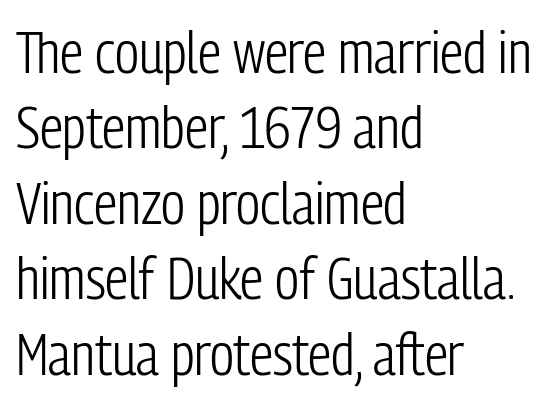
{"serif": "no", "italic": "no", "bold": "no", "weight": "light", "width": "condensed", "stroke_contrast": "low", "x_height": "medium", "monospaced": "no", "underline": "no", "align": "left", "line_spacing": "normal", "line_spacing_ratio": 1.3, "letter_spacing": "normal", "letter_spacing_em": 0.0, "glyph_px": 58}
